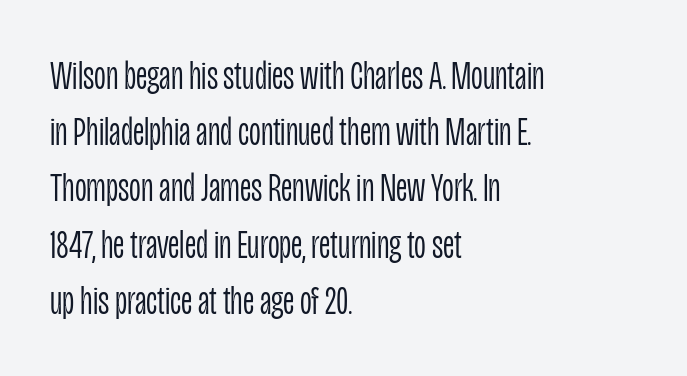
Q: Is the text bold? A: No.
Q: Is the text italic (slanted)? A: No, it is upright.
Q: Is the typeface a serif or a sans-serif typeface? A: Sans-serif.
Q: Is the text underlined? A: No.
Q: How is the paragraph aligned? A: Left-aligned.
Q: Is the spacing between letters normal or unusually wide? A: Normal.
Q: Is the spacing between lines tight, normal or loose? A: Normal.
Q: Width (condensed, normal, or wide)? A: Condensed.
Q: Stroke contrast? A: Low.
Q: x-height? A: Large.
Q: Monospaced? A: No.
